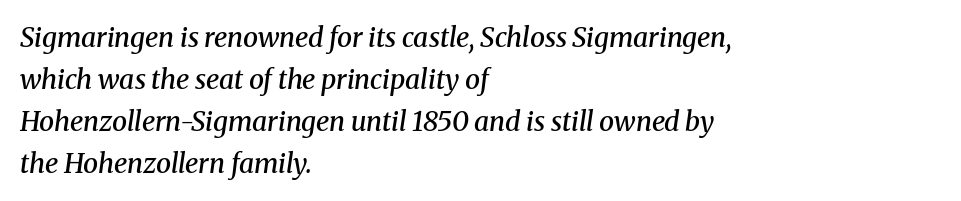
The image shows 27 px text type, italic (leaning right); set left-aligned, normal line spacing (1.55x), normal letter spacing, not underlined.
